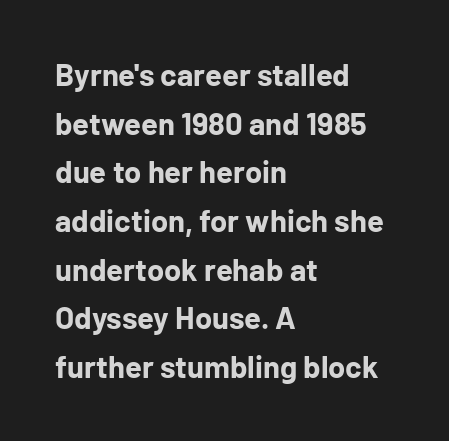
Decoration check: the copy has no underline. The face used here is proportionally spaced, like ordinary book or web type. The paragraph shown leans on its left margin. In terms of letterspacing, this is plain default setting. Leading matches the norm, producing a regular column. Unlike a traditional serif, this face leaves its strokes unadorned.
